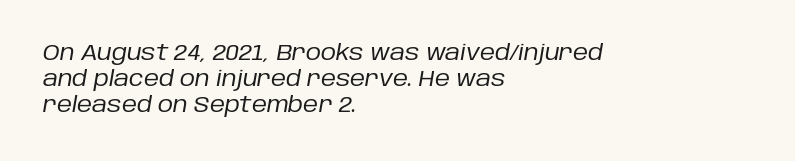
{"italic": "yes", "lean": "right", "slant_degrees": 10, "bold": "no", "underline": "no", "align": "left", "line_spacing_ratio": 1.23, "letter_spacing": "normal", "letter_spacing_em": 0.0, "glyph_px": 21}
